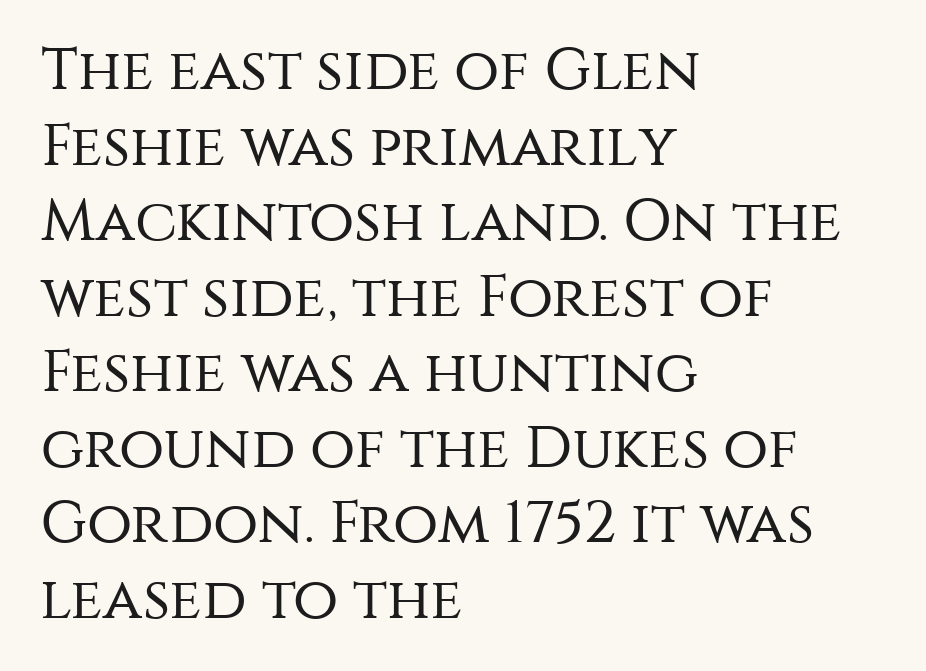
{"serif": "no", "italic": "no", "bold": "no", "weight": "regular", "width": "normal", "stroke_contrast": "medium", "x_height": "large", "monospaced": "no", "underline": "no", "align": "left", "line_spacing": "normal", "line_spacing_ratio": 1.28, "letter_spacing": "normal", "letter_spacing_em": 0.0, "glyph_px": 59}
